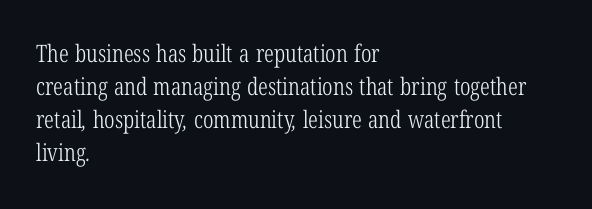
Q: Is the text bold? A: No.
Q: Is the text underlined? A: No.
Q: How is the paragraph aligned? A: Left-aligned.
Q: Is the spacing between letters normal or unusually wide? A: Normal.
Q: Is the spacing between lines tight, normal or loose? A: Normal.
